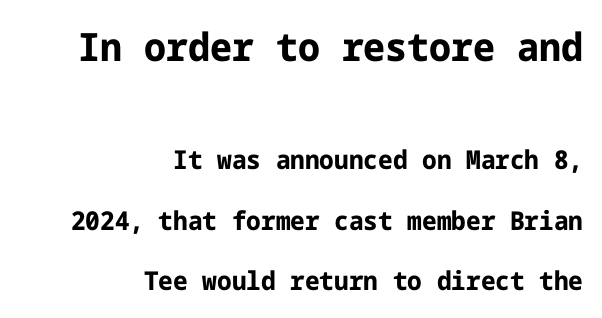
{"serif": "no", "italic": "no", "bold": "yes", "weight": "bold", "width": "normal", "stroke_contrast": "low", "x_height": "medium", "underline": "no", "align": "right", "line_spacing": "loose", "line_spacing_ratio": 2.33, "letter_spacing": "normal", "letter_spacing_em": 0.0, "larger_block": "first", "size_ratio": 1.5, "glyph_px": 39}
